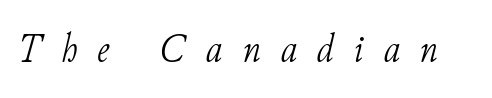
The letters advance in unequal steps, a hallmark of proportional type. Emphasis-style slanted type is in use. Each word looks stretched out because of the extra space between its letters. Check where the strokes stop: tiny serifs finish them off. Clear beneath every line of the passage.
